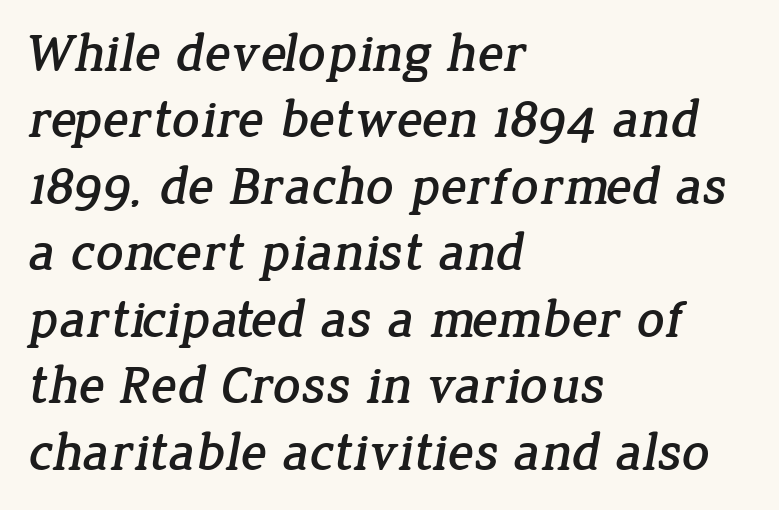
Q: Is the typeface a serif or a sans-serif typeface? A: Serif.
Q: Is the text underlined? A: No.
Q: How is the paragraph aligned? A: Left-aligned.
Q: Is the spacing between letters normal or unusually wide? A: Normal.
Q: Width (condensed, normal, or wide)? A: Normal.
Q: Stroke contrast? A: Low.
Q: x-height? A: Medium.
Q: Monospaced? A: No.
